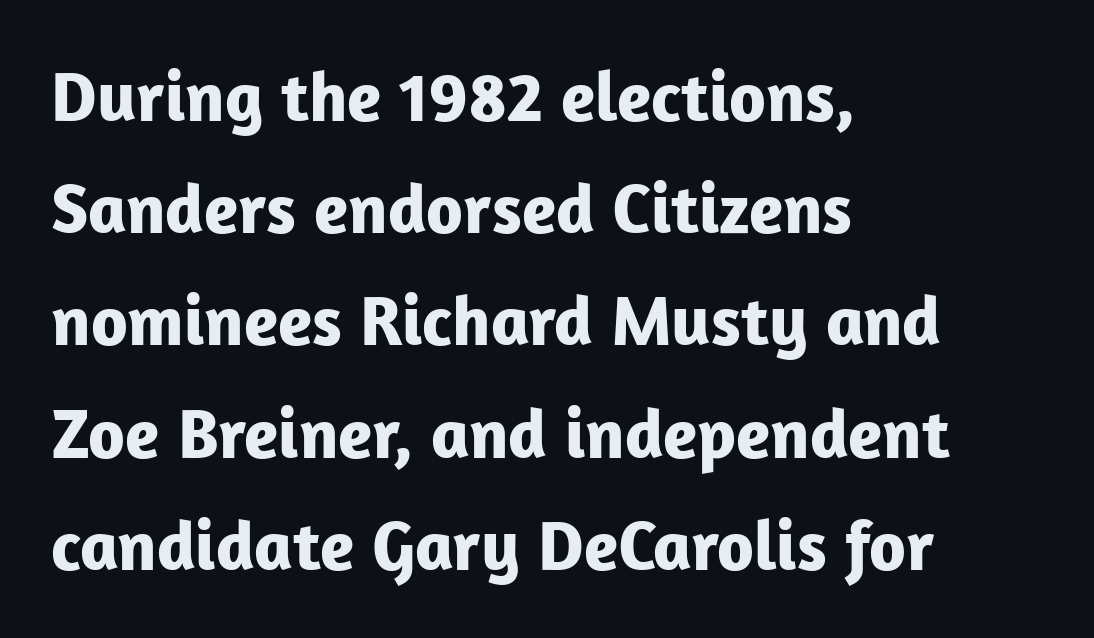
Q: Is the text bold? A: Yes.
Q: Is the text italic (slanted)? A: No, it is upright.
Q: Is the typeface a serif or a sans-serif typeface? A: Sans-serif.
Q: Is the text underlined? A: No.
Q: How is the paragraph aligned? A: Left-aligned.
Q: Is the spacing between letters normal or unusually wide? A: Normal.
Q: Is the spacing between lines tight, normal or loose? A: Normal.
Q: Width (condensed, normal, or wide)? A: Normal.
Q: Stroke contrast? A: Low.
Q: x-height? A: Medium.
Q: Monospaced? A: No.
